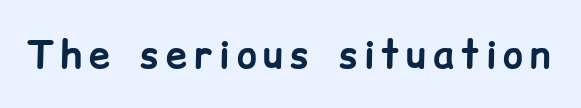
The image shows 38 px bold sans-serif type, upright; set not underlined; low stroke contrast and a medium x-height.
